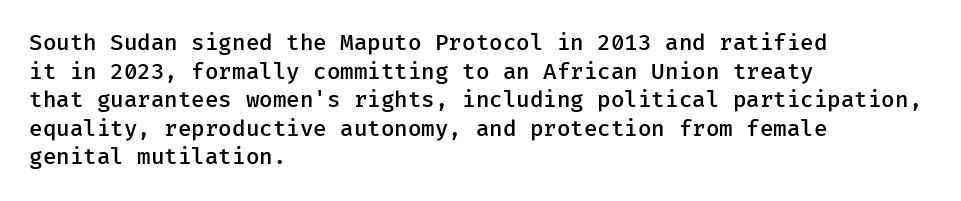
{"italic": "no", "bold": "semi", "underline": "no", "align": "left", "line_spacing": "normal", "line_spacing_ratio": 1.3, "letter_spacing": "normal", "letter_spacing_em": 0.0, "glyph_px": 22}
